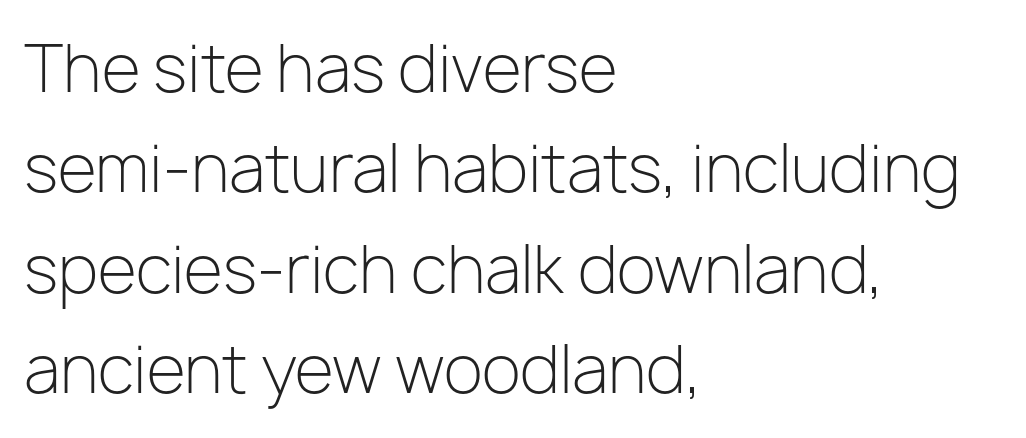
{"serif": "no", "italic": "no", "bold": "no", "weight": "light", "width": "normal", "stroke_contrast": "low", "x_height": "medium", "monospaced": "no", "underline": "no", "align": "left", "line_spacing": "normal", "line_spacing_ratio": 1.57, "letter_spacing": "normal", "letter_spacing_em": 0.0, "glyph_px": 64}
